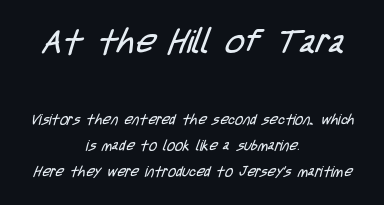
{"serif": "no", "bold": "no", "weight": "regular", "width": "condensed", "stroke_contrast": "low", "x_height": "large", "monospaced": "no", "underline": "no", "align": "center", "line_spacing_ratio": 1.85, "letter_spacing": "normal", "letter_spacing_em": 0.0, "larger_block": "first", "size_ratio": 2.36, "glyph_px": 33}
